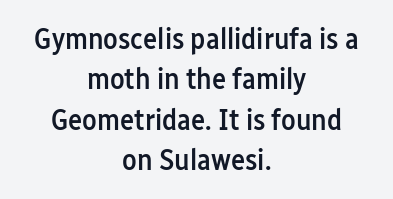
The image shows 30 px semibold, condensed sans-serif type, upright; set centered, normal line spacing (1.35x), normal letter spacing, not underlined; low stroke contrast and a medium x-height.
